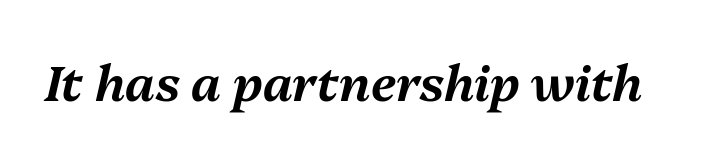
Q: Is the text italic (slanted)? A: Yes, it leans right by about 13 degrees.
Q: Is the text underlined? A: No.
Q: Is the spacing between letters normal or unusually wide? A: Normal.
Q: Width (condensed, normal, or wide)? A: Normal.
Q: Stroke contrast? A: Medium.
Q: x-height? A: Medium.
Q: Monospaced? A: No.
